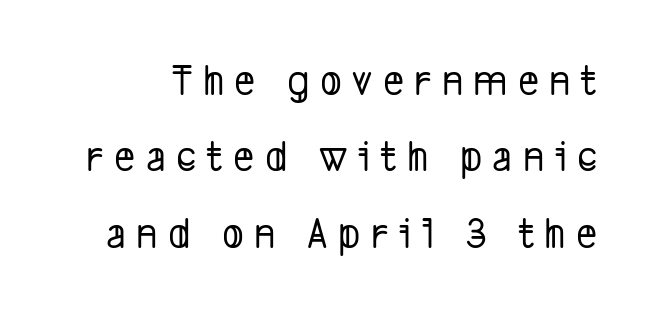
The image shows 45 px condensed sans-serif type; set normal line spacing (1.7x), unusually wide letter spacing (+0.23 em), not underlined; low stroke contrast and a medium x-height.
